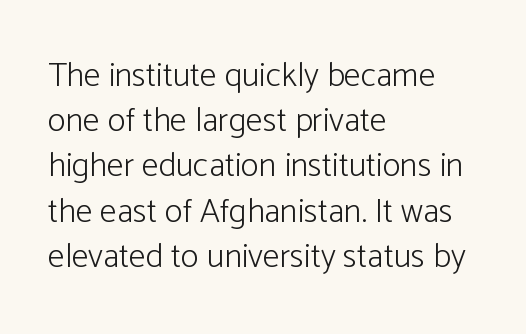
The image shows 34 px light sans-serif type, upright; set left-aligned, normal line spacing (1.33x), normal letter spacing, not underlined; low stroke contrast and a medium x-height.
